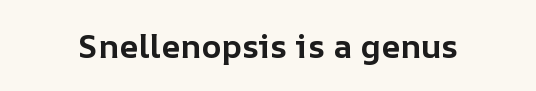
Q: Is the text bold? A: Yes.
Q: Is the text italic (slanted)? A: No, it is upright.
Q: Is the text underlined? A: No.
Q: Is the spacing between letters normal or unusually wide? A: Normal.
Q: Width (condensed, normal, or wide)? A: Normal.
Q: Stroke contrast? A: Low.
Q: x-height? A: Medium.
Q: Monospaced? A: No.
